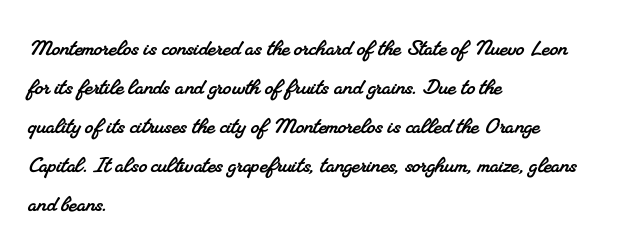
The image shows 27 px text type; set left-aligned, normal line spacing (1.44x), normal letter spacing, not underlined.
